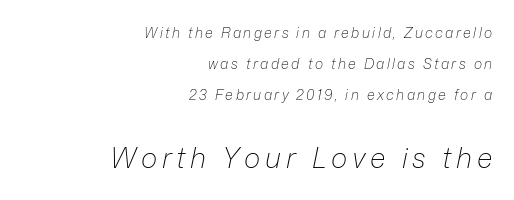
Q: Is the text bold? A: No.
Q: Is the text italic (slanted)? A: Yes, it leans right by about 12 degrees.
Q: Is the text underlined? A: No.
Q: How is the paragraph aligned? A: Right-aligned.
Q: Is the spacing between lines tight, normal or loose? A: Loose.
Q: Which block of text is set in a larger size, the first (top) or the second (bottom)? A: The second (bottom) one.
Q: Width (condensed, normal, or wide)? A: Normal.
Q: Stroke contrast? A: Low.
Q: x-height? A: Medium.
Q: Monospaced? A: No.
